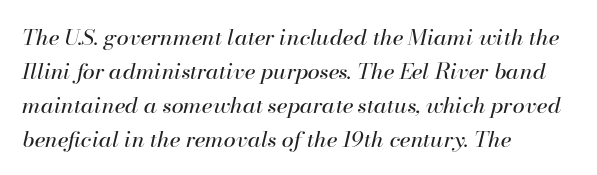
Looking at the ascenders, they clearly lean. The foot of each line stays bare and open. No heavy texture on the line: the type isn't bold. In terms of letterspacing, this is plain default setting. Normally led — the rows are evenly, conventionally spaced. A classic flush-left, rag-right setting is used for this passage.
